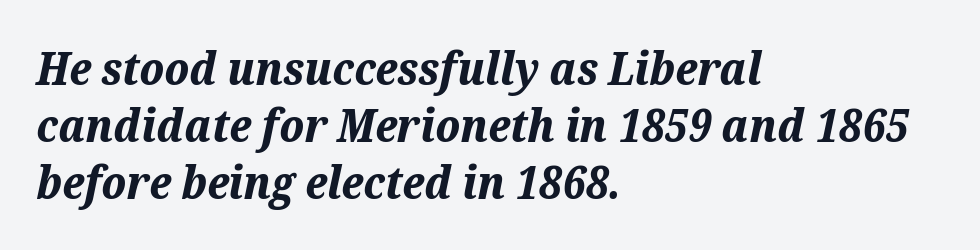
Q: Is the text bold? A: Yes.
Q: Is the text italic (slanted)? A: Yes, it leans right by about 12 degrees.
Q: Is the text underlined? A: No.
Q: How is the paragraph aligned? A: Left-aligned.
Q: Is the spacing between letters normal or unusually wide? A: Normal.
Q: Is the spacing between lines tight, normal or loose? A: Normal.
Q: Width (condensed, normal, or wide)? A: Normal.
Q: Stroke contrast? A: Medium.
Q: x-height? A: Medium.
Q: Monospaced? A: No.
